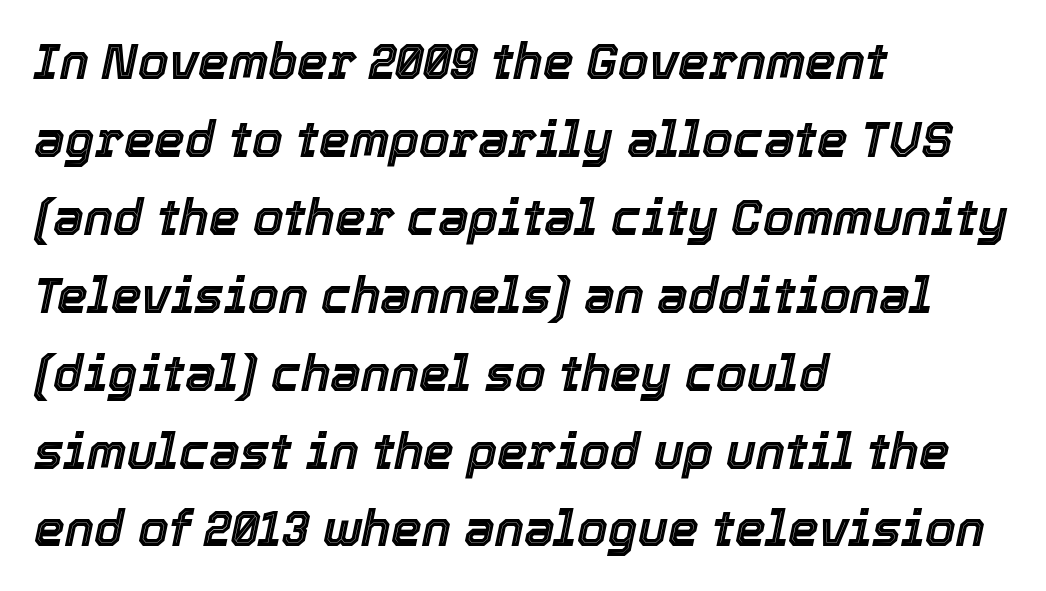
{"italic": "yes", "lean": "right", "slant_degrees": 12, "width": "normal", "x_height": "medium", "monospaced": "no", "underline": "no", "align": "left", "line_spacing": "normal", "line_spacing_ratio": 1.59, "letter_spacing": "normal", "letter_spacing_em": 0.0, "glyph_px": 49}
